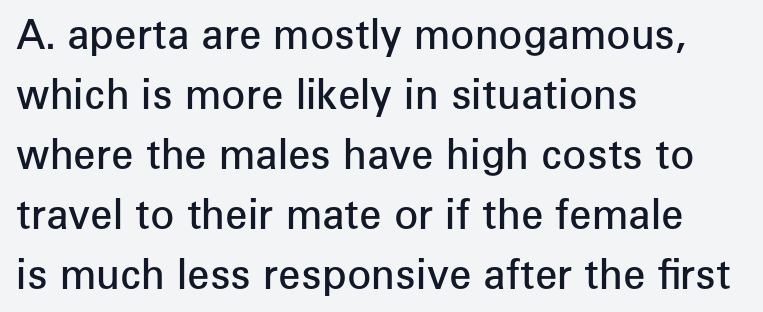
The image shows 40 px semibold sans-serif type, upright; set left-aligned, normal line spacing (1.5x), normal letter spacing, not underlined; low stroke contrast and a medium x-height.
